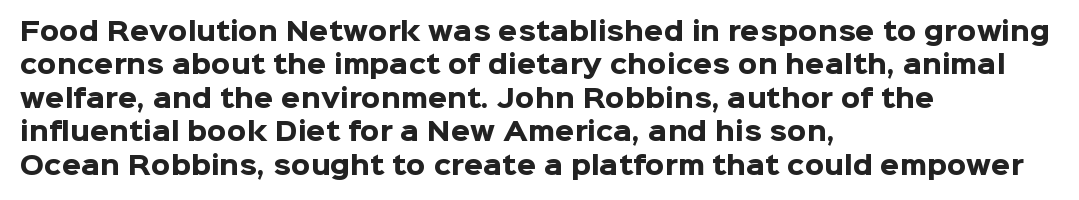
{"italic": "no", "bold": "yes", "underline": "no", "align": "left", "line_spacing": "normal", "line_spacing_ratio": 1.34, "letter_spacing": "normal", "letter_spacing_em": 0.0, "glyph_px": 25}
